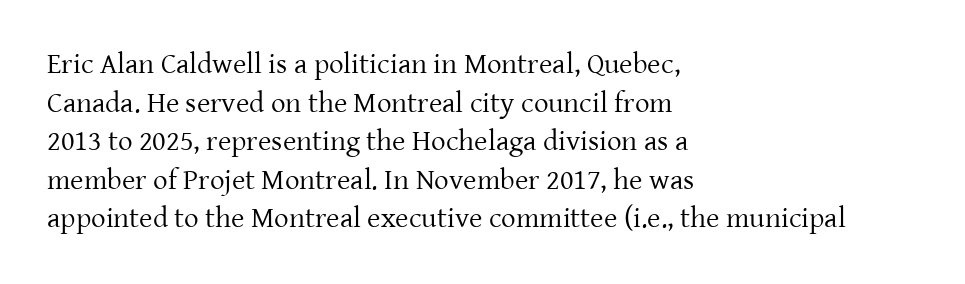
The image shows 29 px regular-weight serif type, upright; set left-aligned, normal line spacing (1.33x), normal letter spacing, not underlined; low stroke contrast and a medium x-height.
